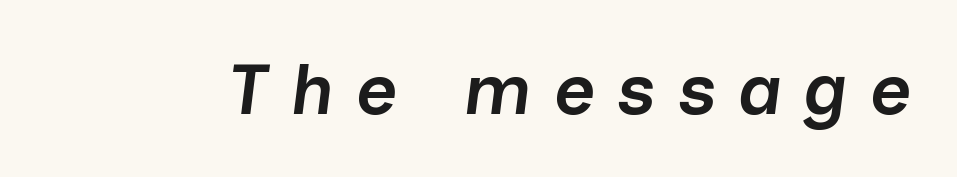
{"italic": "yes", "lean": "right", "slant_degrees": 7, "bold": "semi", "weight": "semibold", "width": "normal", "stroke_contrast": "low", "x_height": "medium", "monospaced": "no", "underline": "no", "letter_spacing": "wide", "letter_spacing_em": 0.3, "glyph_px": 72}
